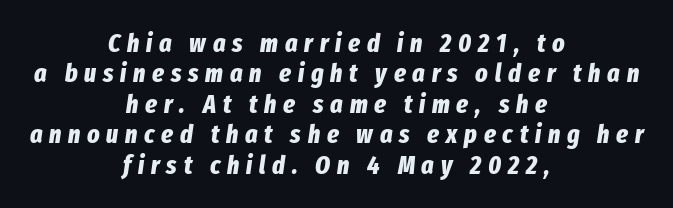
Q: Is the text bold? A: Yes.
Q: Is the text italic (slanted)? A: Yes, it leans right by about 8 degrees.
Q: Is the text underlined? A: No.
Q: How is the paragraph aligned? A: Centered.
Q: Is the spacing between letters normal or unusually wide? A: Unusually wide.
